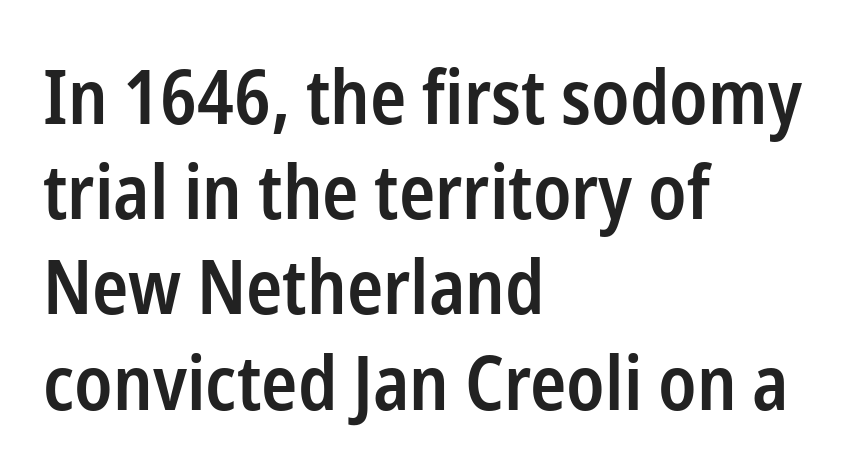
Q: Is the text bold? A: Semi-bold.
Q: Is the text italic (slanted)? A: No, it is upright.
Q: Is the typeface a serif or a sans-serif typeface? A: Sans-serif.
Q: Is the text underlined? A: No.
Q: How is the paragraph aligned? A: Left-aligned.
Q: Is the spacing between letters normal or unusually wide? A: Normal.
Q: Is the spacing between lines tight, normal or loose? A: Normal.
Q: Width (condensed, normal, or wide)? A: Condensed.
Q: Stroke contrast? A: Low.
Q: x-height? A: Medium.
Q: Monospaced? A: No.
